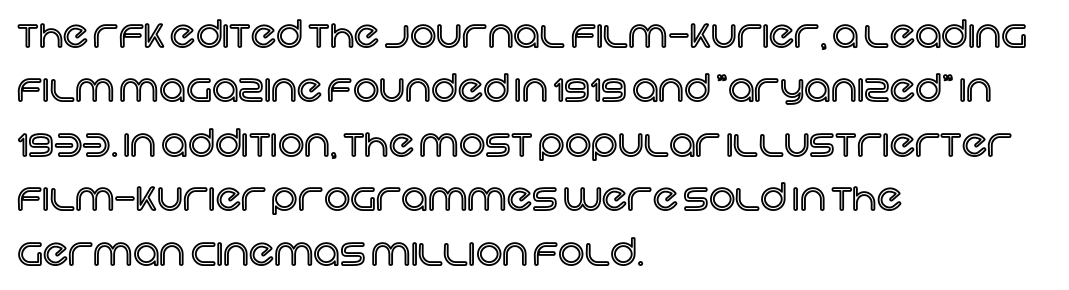
{"italic": "no", "width": "normal", "x_height": "large", "monospaced": "no", "underline": "no", "align": "left", "line_spacing": "normal", "line_spacing_ratio": 1.47, "letter_spacing": "normal", "letter_spacing_em": 0.0, "glyph_px": 37}
